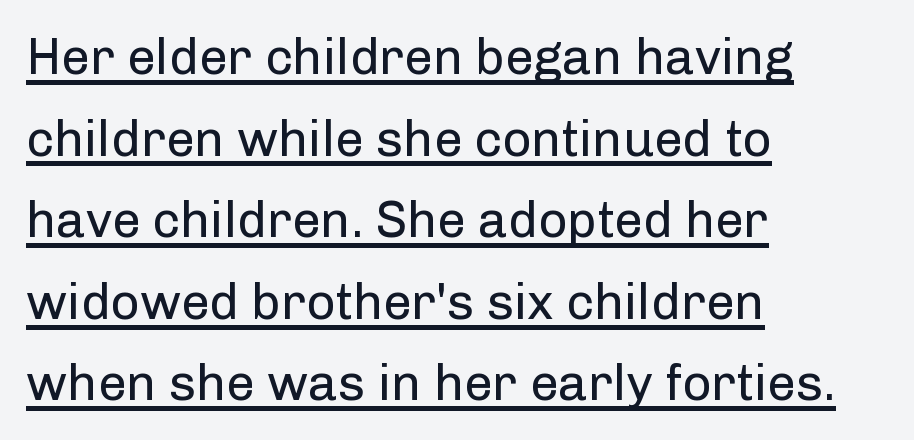
This sample is left-justified, so line endings fall wherever the words run out. You could call the tracking neutral — neither tight nor loose. Like a heading marked for emphasis, these lines bear an underscore. No heavy texture on the line: the type isn't bold. The lettering holds an erect, upright posture throughout. Think of a printed novel: that variable character pitch is what you see here.
